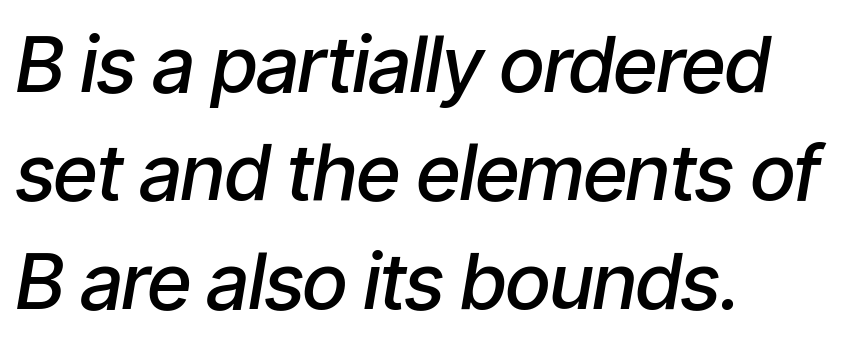
Q: Is the text bold? A: Semi-bold.
Q: Is the text italic (slanted)? A: Yes, it leans right by about 9 degrees.
Q: Is the text underlined? A: No.
Q: How is the paragraph aligned? A: Left-aligned.
Q: Is the spacing between letters normal or unusually wide? A: Normal.
Q: Is the spacing between lines tight, normal or loose? A: Normal.
Q: Width (condensed, normal, or wide)? A: Condensed.
Q: Stroke contrast? A: Low.
Q: x-height? A: Medium.
Q: Monospaced? A: No.
